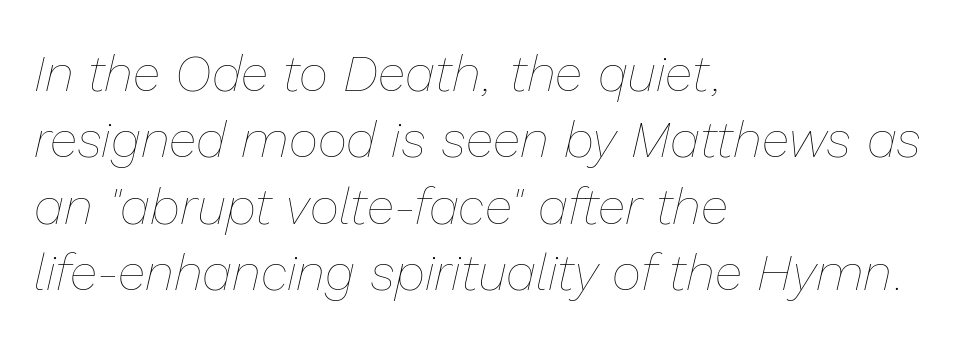
The image shows 51 px thin type, italic (leaning right); set left-aligned, normal line spacing (1.3x), normal letter spacing, not underlined; low stroke contrast and a medium x-height.
